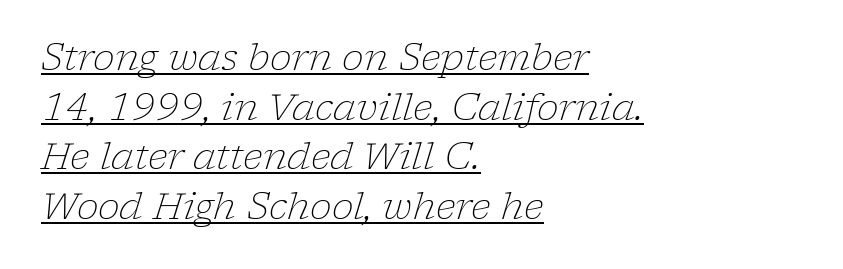
{"serif": "yes", "italic": "yes", "lean": "right", "slant_degrees": 17, "bold": "no", "weight": "light", "width": "normal", "stroke_contrast": "low", "x_height": "medium", "monospaced": "no", "underline": "yes", "align": "left", "line_spacing": "normal", "line_spacing_ratio": 1.34, "letter_spacing": "normal", "letter_spacing_em": 0.0, "glyph_px": 37}
